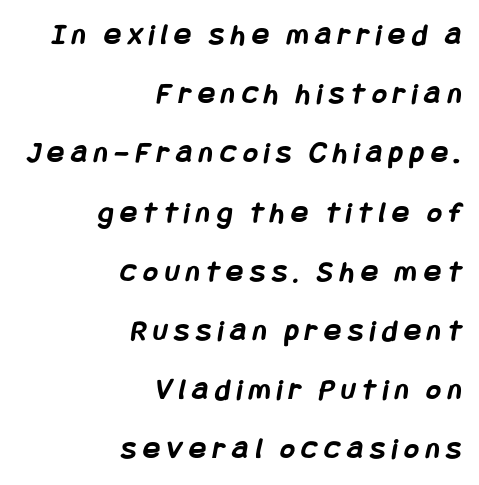
The image shows 31 px semibold, condensed sans-serif type; set right-aligned, loose line spacing (1.91x), unusually wide letter spacing (+0.23 em), not underlined; low stroke contrast and a large x-height.
